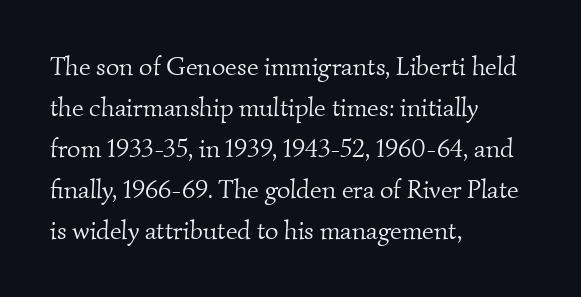
{"bold": "no", "underline": "no", "align": "left", "line_spacing": "normal", "line_spacing_ratio": 1.58, "letter_spacing": "normal", "letter_spacing_em": 0.0, "glyph_px": 26}
